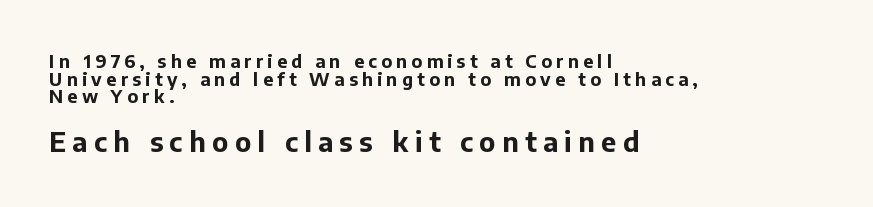
Q: Is the text bold? A: Yes.
Q: Is the text italic (slanted)? A: No, it is upright.
Q: Is the text underlined? A: No.
Q: How is the paragraph aligned? A: Left-aligned.
Q: Is the spacing between letters normal or unusually wide? A: Unusually wide.
Q: Is the spacing between lines tight, normal or loose? A: Tight.
Q: Which block of text is set in a larger size, the first (top) or the second (bottom)? A: The second (bottom) one.
